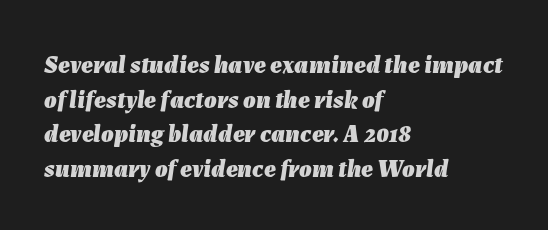
The image shows 25 px bold type, italic (leaning right); set left-aligned, normal line spacing (1.39x), normal letter spacing, not underlined.
